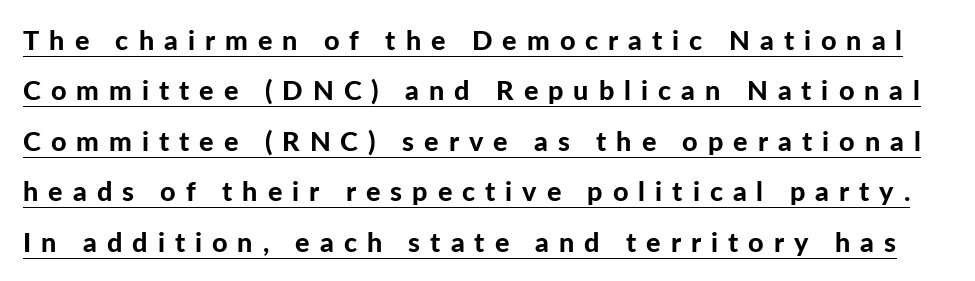
The image shows 27 px bold type, upright; set line spacing 1.87x, unusually wide letter spacing (+0.37 em), underlined.
